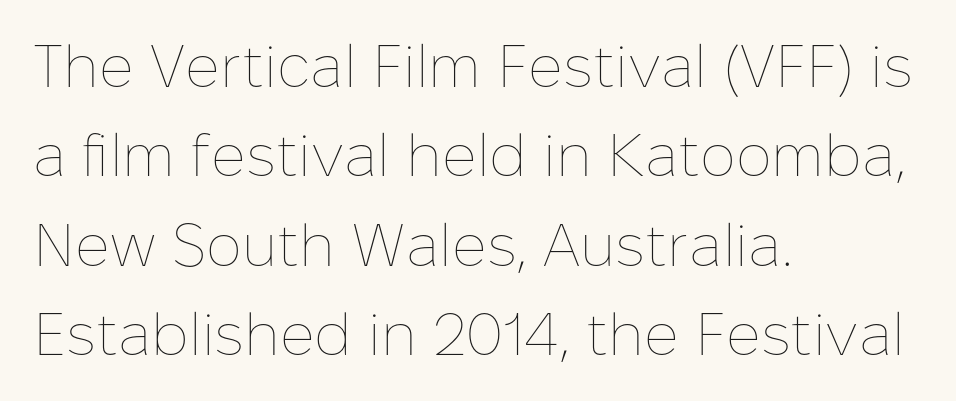
Q: Is the text bold? A: No.
Q: Is the text italic (slanted)? A: No, it is upright.
Q: Is the text underlined? A: No.
Q: How is the paragraph aligned? A: Left-aligned.
Q: Is the spacing between letters normal or unusually wide? A: Normal.
Q: Is the spacing between lines tight, normal or loose? A: Normal.
Q: Width (condensed, normal, or wide)? A: Normal.
Q: Stroke contrast? A: Low.
Q: x-height? A: Medium.
Q: Monospaced? A: No.
